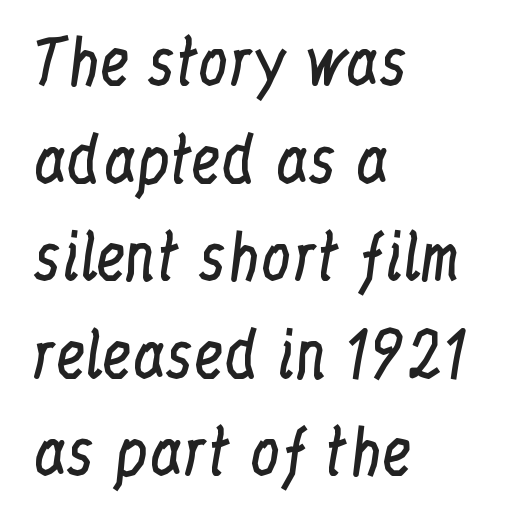
{"serif": "yes", "bold": "no", "weight": "regular", "width": "condensed", "stroke_contrast": "low", "x_height": "medium", "monospaced": "no", "underline": "no", "align": "left", "line_spacing": "normal", "line_spacing_ratio": 1.6, "letter_spacing": "normal", "letter_spacing_em": 0.0, "glyph_px": 61}
